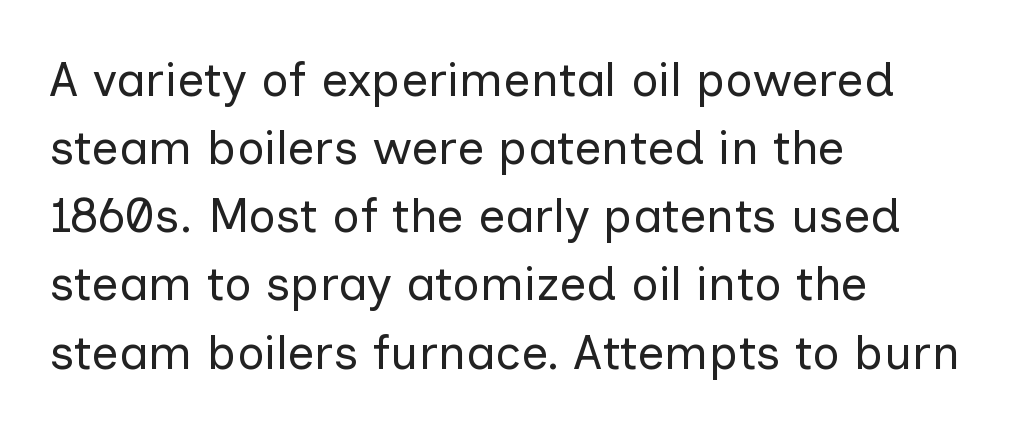
{"serif": "no", "italic": "no", "bold": "no", "weight": "regular", "width": "normal", "stroke_contrast": "low", "x_height": "medium", "monospaced": "no", "underline": "no", "align": "left", "line_spacing": "normal", "line_spacing_ratio": 1.42, "letter_spacing": "normal", "letter_spacing_em": 0.0, "glyph_px": 48}
